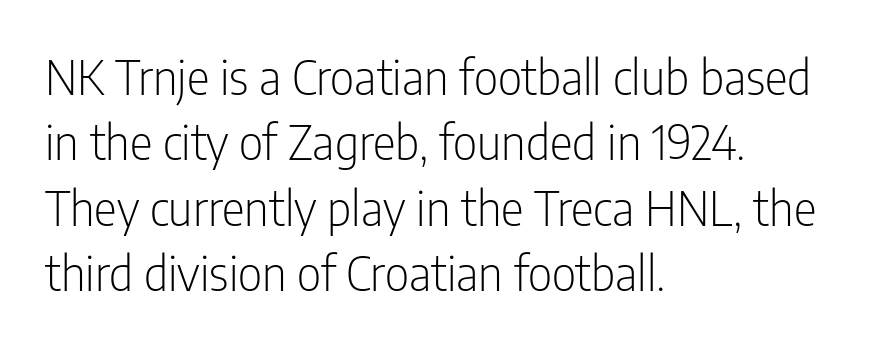
The image shows 48 px light, condensed sans-serif type, upright; set left-aligned, normal line spacing (1.36x), normal letter spacing, not underlined; low stroke contrast and a medium x-height.
